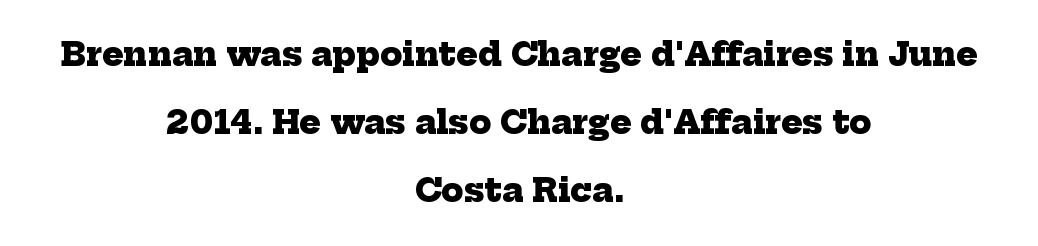
{"serif": "yes", "bold": "yes", "weight": "heavy", "width": "normal", "stroke_contrast": "low", "x_height": "medium", "monospaced": "no", "underline": "no", "align": "center", "line_spacing": "loose", "line_spacing_ratio": 2.13, "letter_spacing": "normal", "letter_spacing_em": 0.0, "glyph_px": 32}
